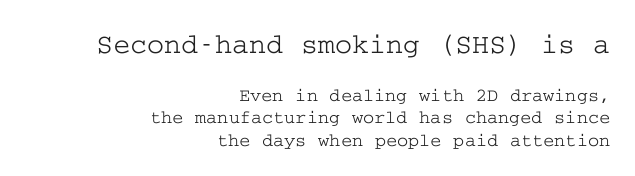
{"serif": "yes", "italic": "no", "width": "wide", "stroke_contrast": "low", "x_height": "medium", "underline": "no", "align": "right", "line_spacing_ratio": 1.17, "letter_spacing": "normal", "letter_spacing_em": 0.0, "larger_block": "first", "size_ratio": 1.53, "glyph_px": 29}
